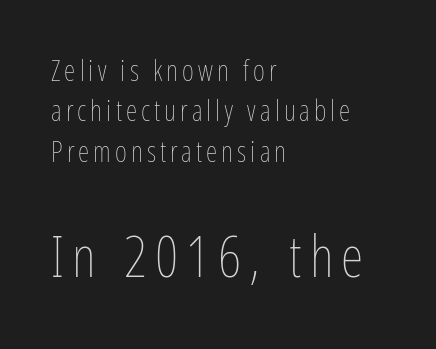
If you squint, the bottom block still reads clearly — it's the larger of the two. The letters advance in unequal steps, a hallmark of proportional type. Visually the block forms a straight wall on the left and a jagged coastline on the right. Glance below the letters and you will spot only blank space. Heaviness? Minimal to ordinary, like unemphasized prose. Normally led — the rows are evenly, conventionally spaced.
